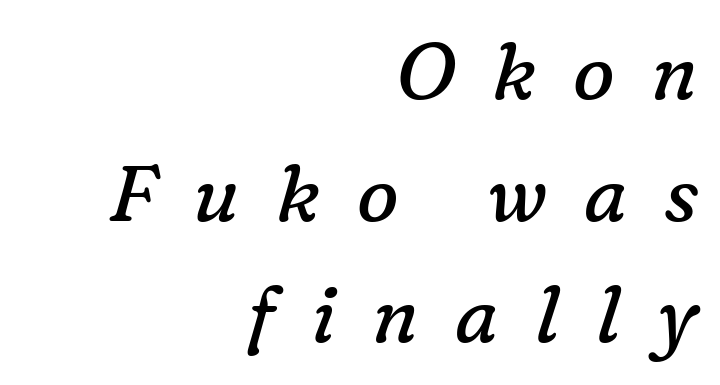
{"serif": "yes", "italic": "yes", "lean": "right", "slant_degrees": 16, "bold": "no", "weight": "regular", "width": "normal", "stroke_contrast": "low", "x_height": "medium", "monospaced": "no", "underline": "no", "align": "right", "line_spacing": "normal", "line_spacing_ratio": 1.56, "letter_spacing": "wide", "letter_spacing_em": 0.47, "glyph_px": 78}
